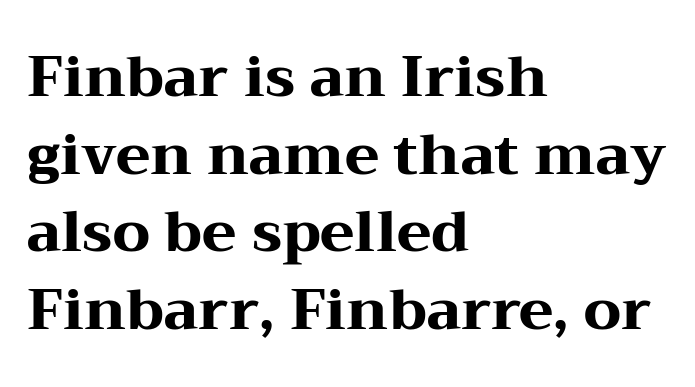
The image shows 57 px heavy, wide serif type, upright; set left-aligned, normal line spacing (1.36x), normal letter spacing, not underlined; medium stroke contrast and a medium x-height.
